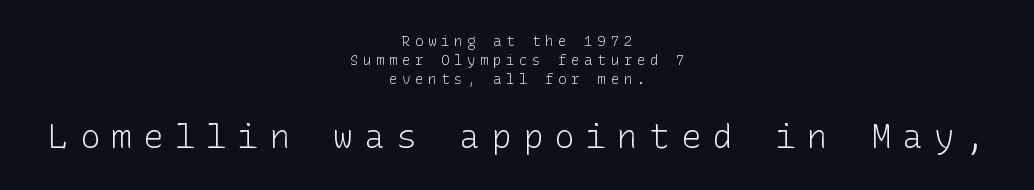
{"serif": "no", "italic": "no", "bold": "no", "weight": "light", "width": "normal", "stroke_contrast": "low", "x_height": "medium", "underline": "no", "align": "center", "line_spacing": "normal", "line_spacing_ratio": 1.34, "letter_spacing": "wide", "letter_spacing_em": 0.33, "larger_block": "second", "size_ratio": 2.43, "glyph_px": 34}
